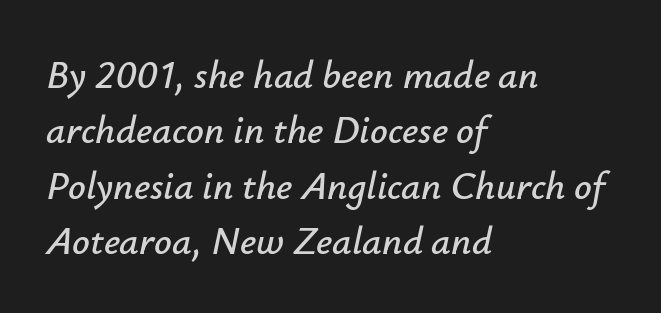
Q: Is the text italic (slanted)? A: Yes, it leans right by about 12 degrees.
Q: Is the text underlined? A: No.
Q: How is the paragraph aligned? A: Left-aligned.
Q: Is the spacing between letters normal or unusually wide? A: Normal.
Q: Is the spacing between lines tight, normal or loose? A: Normal.
Q: Width (condensed, normal, or wide)? A: Normal.
Q: Stroke contrast? A: Low.
Q: x-height? A: Small.
Q: Monospaced? A: No.
